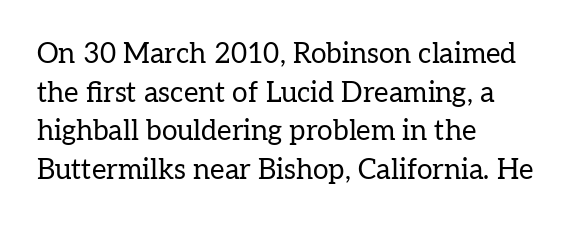
The image shows 28 px regular-weight serif type, upright; set left-aligned, normal line spacing (1.38x), normal letter spacing, not underlined; low stroke contrast and a medium x-height.
